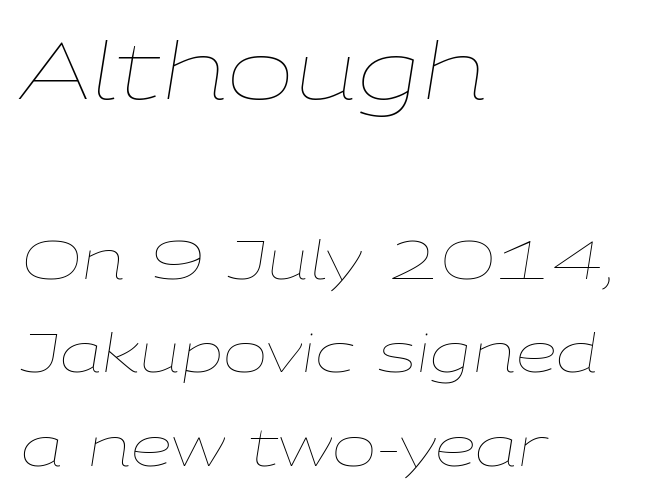
Q: Is the text bold? A: No.
Q: Is the text italic (slanted)? A: Yes, it leans right by about 9 degrees.
Q: Is the text underlined? A: No.
Q: How is the paragraph aligned? A: Left-aligned.
Q: Is the spacing between letters normal or unusually wide? A: Normal.
Q: Which block of text is set in a larger size, the first (top) or the second (bottom)? A: The first (top) one.
Q: Width (condensed, normal, or wide)? A: Wide.
Q: Stroke contrast? A: Low.
Q: x-height? A: Medium.
Q: Monospaced? A: No.
